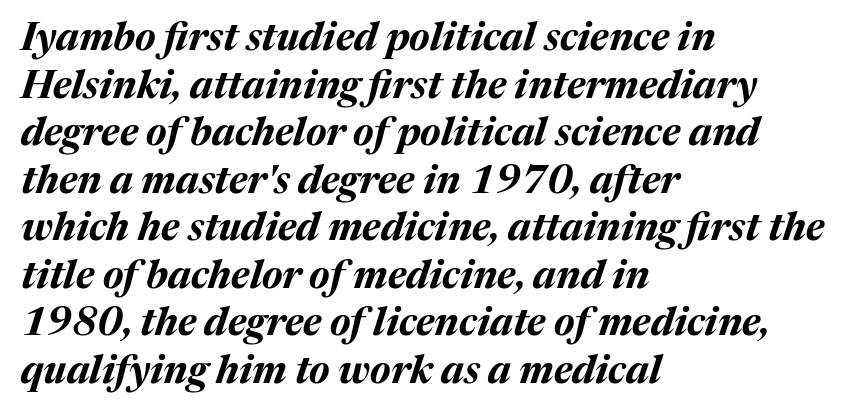
The image shows 39 px bold type, italic (leaning right); set left-aligned, line spacing 1.22x, normal letter spacing, not underlined; medium stroke contrast and a medium x-height.
